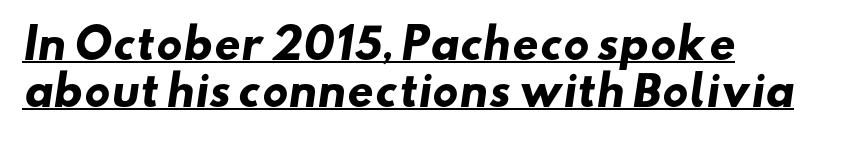
A full-strength bold gives these letters their thick strokes. Classification — sans serif. The paragraph shown leans on its left margin. Here the designer chose a conventional face with non-uniform glyph widths.
